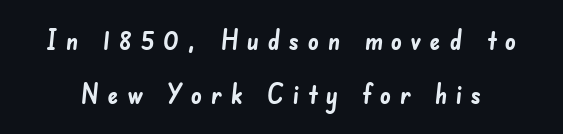
The image shows 27 px bold type; set loose line spacing (2.01x), unusually wide letter spacing (+0.31 em), not underlined.
